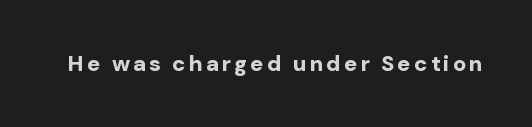
Q: Is the text bold? A: Yes.
Q: Is the text italic (slanted)? A: No, it is upright.
Q: Is the text underlined? A: No.
